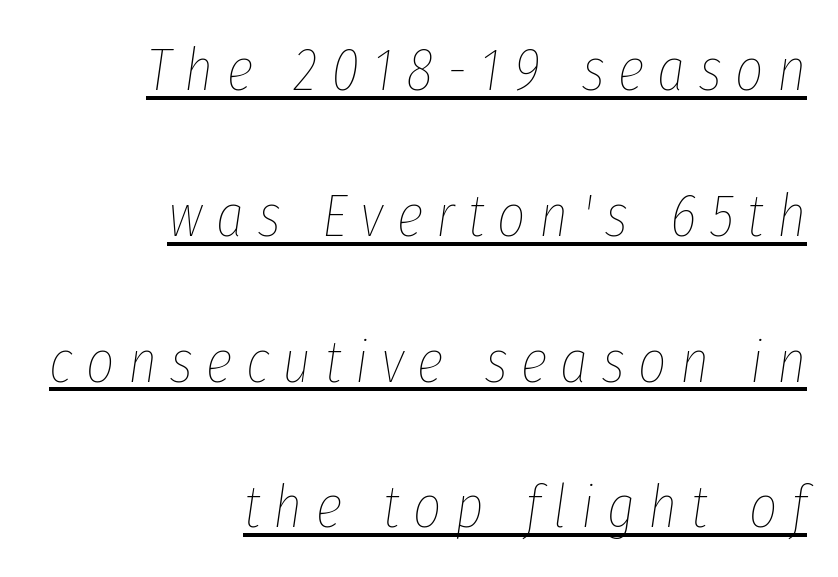
The image shows 61 px thin, condensed type, italic (leaning right); set right-aligned, loose line spacing (2.39x), unusually wide letter spacing (+0.22 em), underlined; low stroke contrast and a medium x-height.
